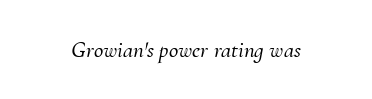
Decoration check: the copy has no underline. An italicized treatment has been applied to the whole sample. Each word holds together tightly as a unit, with standard inter-letter gaps.
